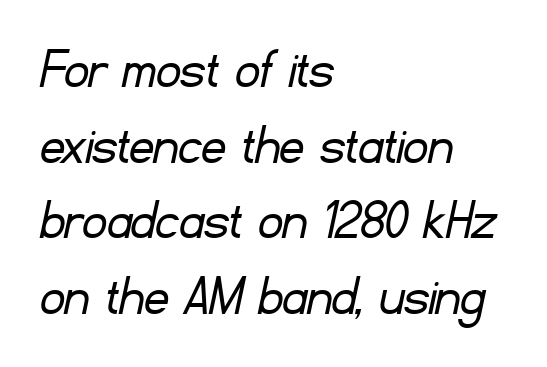
{"serif": "no", "bold": "no", "weight": "light", "width": "normal", "stroke_contrast": "low", "x_height": "small", "monospaced": "no", "underline": "no", "align": "left", "line_spacing": "normal", "line_spacing_ratio": 1.26, "letter_spacing": "normal", "letter_spacing_em": 0.0, "glyph_px": 60}
